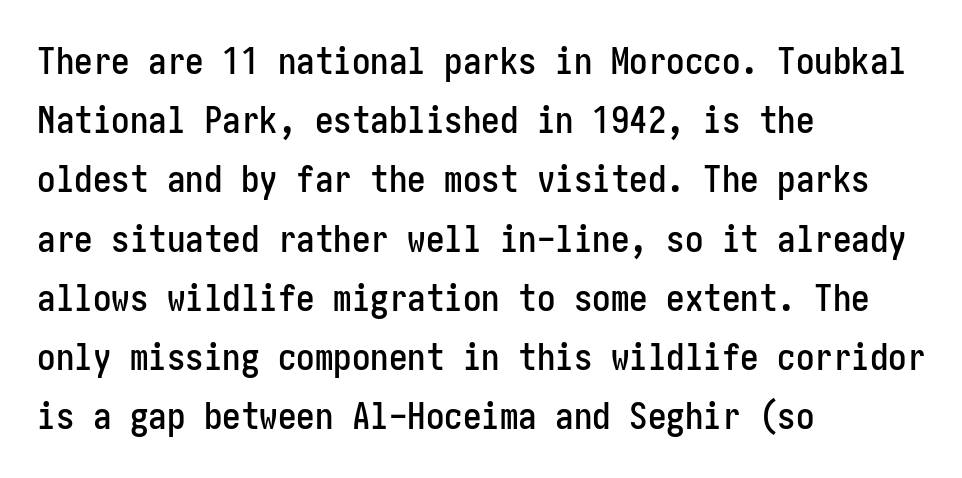
Ascenders rise straight up at ninety degrees. The strip under each line holds only bare page. Horizontally, the lines are justified to the leading edge only. If you measured baseline to baseline, you'd find a middling distance. Inter-character spacing is left at the font's built-in metrics. Each letter's strokes conclude bluntly, with no projecting serifs.
